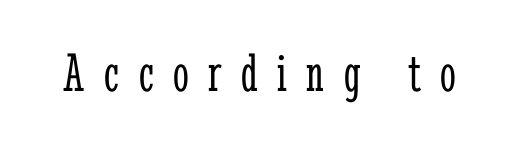
Think of a printed novel: that variable character pitch is what you see here. The specimen reads as upright at a glance. The letterforms sit at book weight or below. This rendering widens character spacing well past its baseline value. In terms of letterform style, serifs are clearly present.
